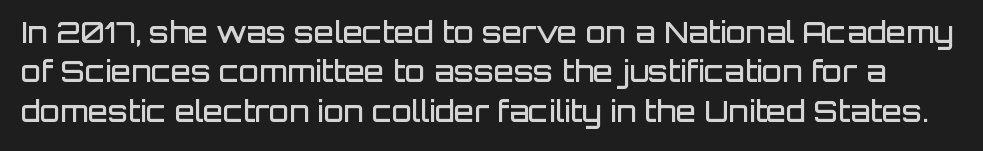
Q: Is the text bold? A: Semi-bold.
Q: Is the text italic (slanted)? A: No, it is upright.
Q: Is the typeface a serif or a sans-serif typeface? A: Sans-serif.
Q: Is the text underlined? A: No.
Q: Is the spacing between letters normal or unusually wide? A: Normal.
Q: Is the spacing between lines tight, normal or loose? A: Normal.
Q: Width (condensed, normal, or wide)? A: Normal.
Q: Stroke contrast? A: Low.
Q: x-height? A: Large.
Q: Monospaced? A: No.
